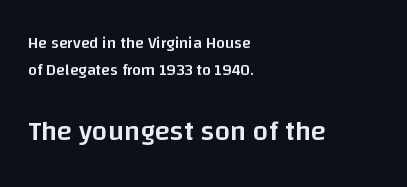
{"serif": "no", "italic": "no", "bold": "semi", "weight": "semibold", "width": "normal", "stroke_contrast": "low", "x_height": "large", "monospaced": "no", "underline": "no", "align": "left", "line_spacing_ratio": 1.71, "letter_spacing": "normal", "letter_spacing_em": 0.0, "larger_block": "second", "size_ratio": 1.75, "glyph_px": 28}
